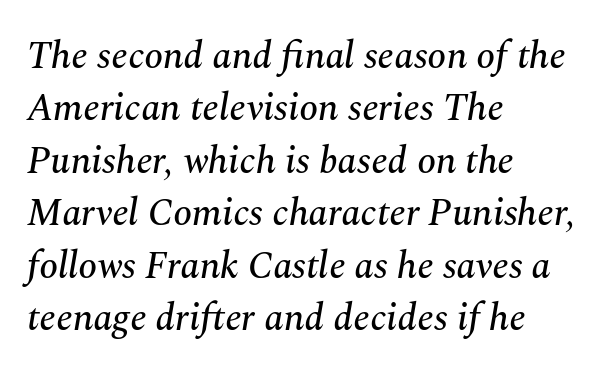
This rendering employs a face with finishing strokes, i.e., a serif. The glyphs look as if they've been sheared to an angle. Look at the tracking — it's just the regular setting, nothing added. This sample has the flowing, uneven cadence of proportional lettering.
